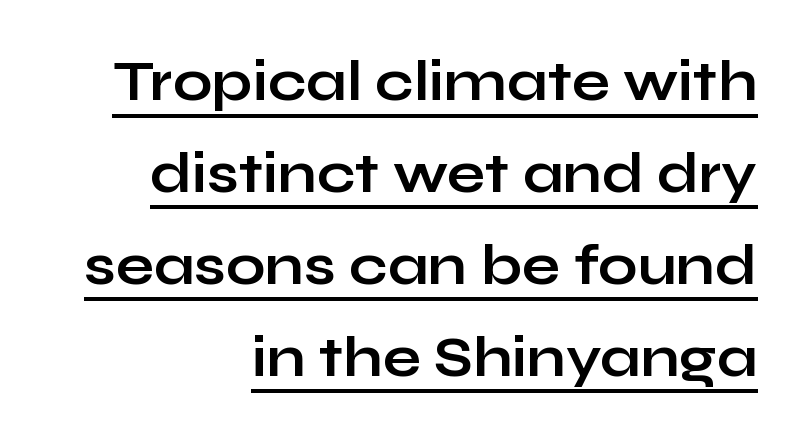
{"serif": "no", "italic": "no", "bold": "yes", "weight": "bold", "width": "wide", "stroke_contrast": "low", "x_height": "medium", "monospaced": "no", "underline": "yes", "align": "right", "line_spacing": "normal", "line_spacing_ratio": 1.64, "letter_spacing": "normal", "letter_spacing_em": 0.0, "glyph_px": 56}
